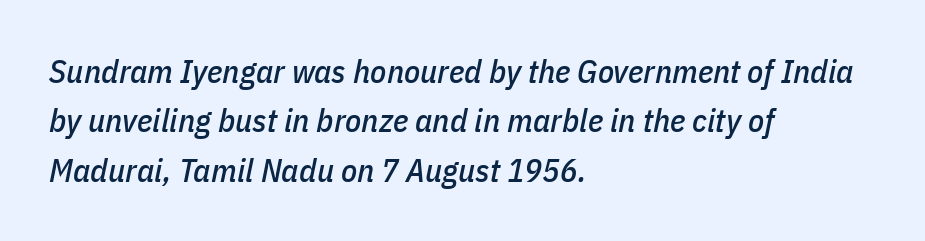
Baseline-to-baseline distance is the conventional proportion of letter height. Character widths vary here, with narrow letters taking less room than wide ones. Caption: standard tracking, unaltered. Descenders are the only things crossing below the line.
